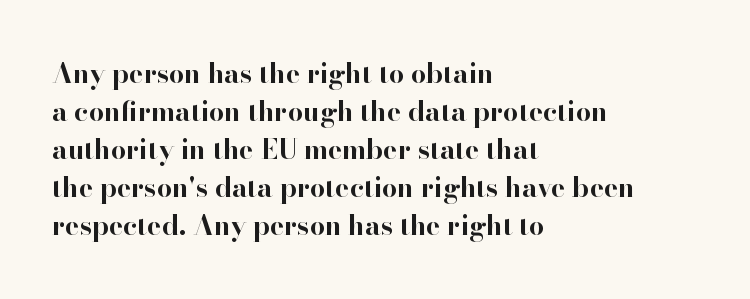
{"italic": "no", "bold": "yes", "underline": "no", "align": "left", "line_spacing": "normal", "line_spacing_ratio": 1.41, "letter_spacing": "normal", "letter_spacing_em": 0.0, "glyph_px": 27}
